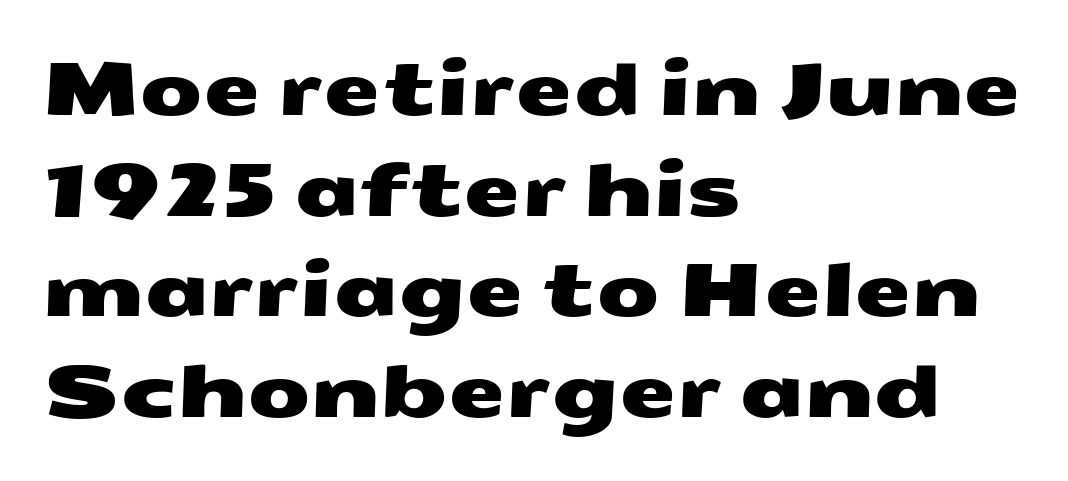
The image shows 73 px wide sans-serif type; set left-aligned, normal line spacing (1.38x), normal letter spacing, not underlined; medium stroke contrast and a medium x-height.
